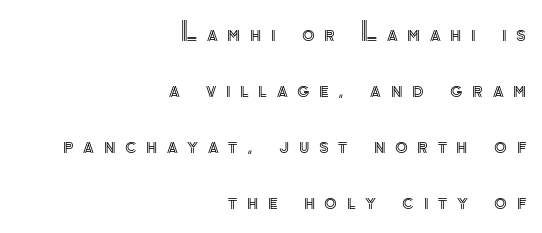
Q: Is the text italic (slanted)? A: No, it is upright.
Q: Is the text underlined? A: No.
Q: How is the paragraph aligned? A: Right-aligned.
Q: Is the spacing between letters normal or unusually wide? A: Unusually wide.
Q: Is the spacing between lines tight, normal or loose? A: Loose.
